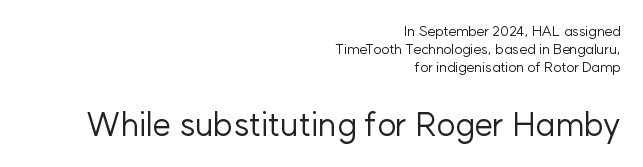
The image shows 33 px regular-weight sans-serif type, upright; set right-aligned, normal line spacing (1.3x), normal letter spacing, not underlined; the second (bottom) block is 2.36x larger; low stroke contrast and a medium x-height.
